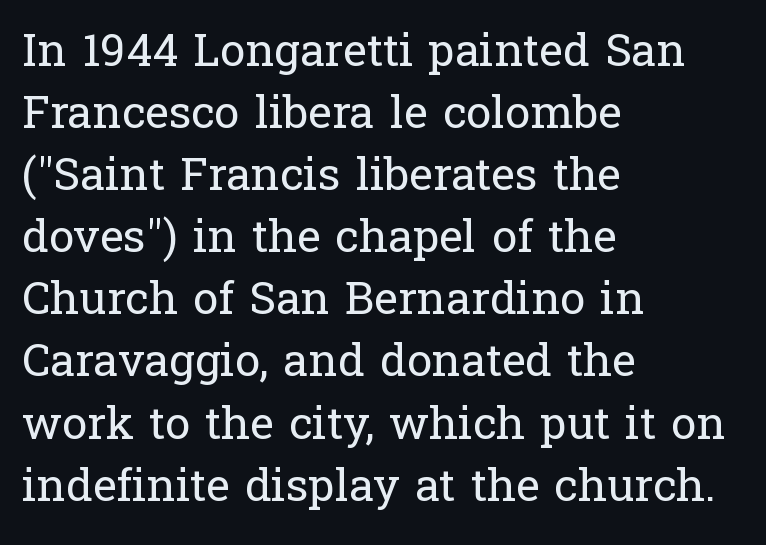
A typesetter would label this face a serif. Weight: not bold — regular or lighter. The line-height multiplier appears to be the usual default. Where is the straight margin? On the left. This is the regular roman posture of the typeface. Between one letter and the next there's only the usual sliver of space.
